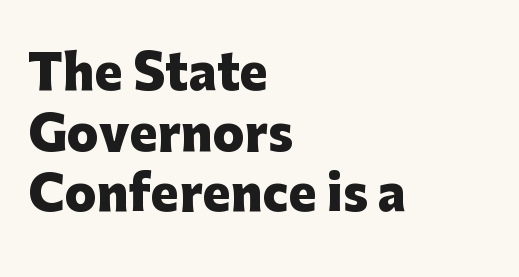
Q: Is the text bold? A: Yes.
Q: Is the text italic (slanted)? A: No, it is upright.
Q: Is the typeface a serif or a sans-serif typeface? A: Sans-serif.
Q: Is the text underlined? A: No.
Q: How is the paragraph aligned? A: Left-aligned.
Q: Is the spacing between letters normal or unusually wide? A: Normal.
Q: Is the spacing between lines tight, normal or loose? A: Normal.
Q: Width (condensed, normal, or wide)? A: Normal.
Q: Stroke contrast? A: Low.
Q: x-height? A: Medium.
Q: Monospaced? A: No.
